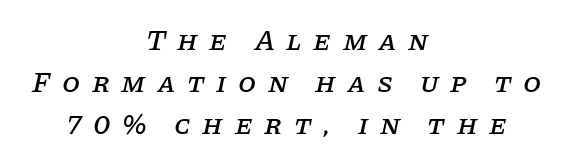
Q: Is the text italic (slanted)? A: Yes, it leans right by about 11 degrees.
Q: Is the typeface a serif or a sans-serif typeface? A: Serif.
Q: Is the text underlined? A: No.
Q: How is the paragraph aligned? A: Centered.
Q: Is the spacing between letters normal or unusually wide? A: Unusually wide.
Q: Is the spacing between lines tight, normal or loose? A: Normal.
Q: Width (condensed, normal, or wide)? A: Normal.
Q: Stroke contrast? A: Low.
Q: x-height? A: Large.
Q: Monospaced? A: No.
